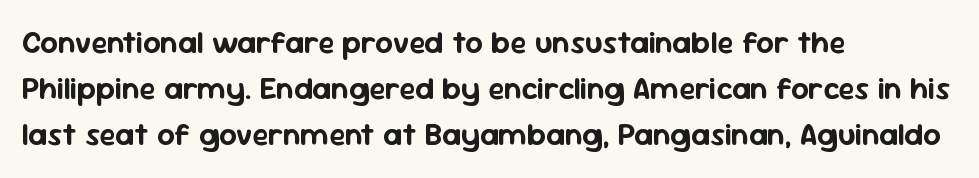
Q: Is the text italic (slanted)? A: No, it is upright.
Q: Is the typeface a serif or a sans-serif typeface? A: Sans-serif.
Q: Is the text underlined? A: No.
Q: How is the paragraph aligned? A: Left-aligned.
Q: Is the spacing between letters normal or unusually wide? A: Normal.
Q: Is the spacing between lines tight, normal or loose? A: Normal.
Q: Width (condensed, normal, or wide)? A: Normal.
Q: Stroke contrast? A: Low.
Q: x-height? A: Medium.
Q: Monospaced? A: No.
